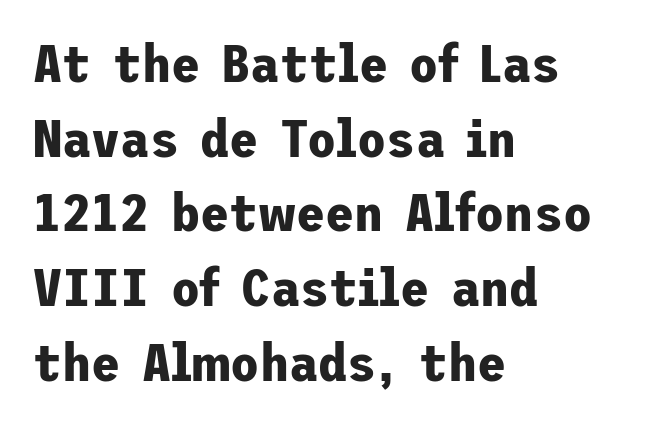
The lines are quadded left. The text was rendered using a sans face with plain stroke endings. The font's upright variant was chosen for this text. This block has exactly the height ordinary leading produces.
